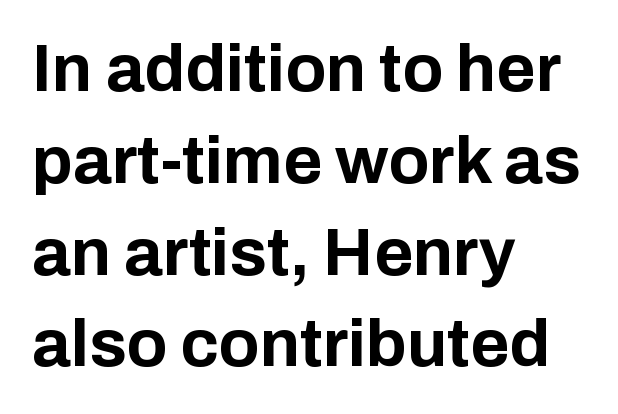
Q: Is the text bold? A: Yes.
Q: Is the text italic (slanted)? A: No, it is upright.
Q: Is the typeface a serif or a sans-serif typeface? A: Sans-serif.
Q: Is the text underlined? A: No.
Q: How is the paragraph aligned? A: Left-aligned.
Q: Is the spacing between letters normal or unusually wide? A: Normal.
Q: Is the spacing between lines tight, normal or loose? A: Normal.
Q: Width (condensed, normal, or wide)? A: Normal.
Q: Stroke contrast? A: Low.
Q: x-height? A: Medium.
Q: Monospaced? A: No.
